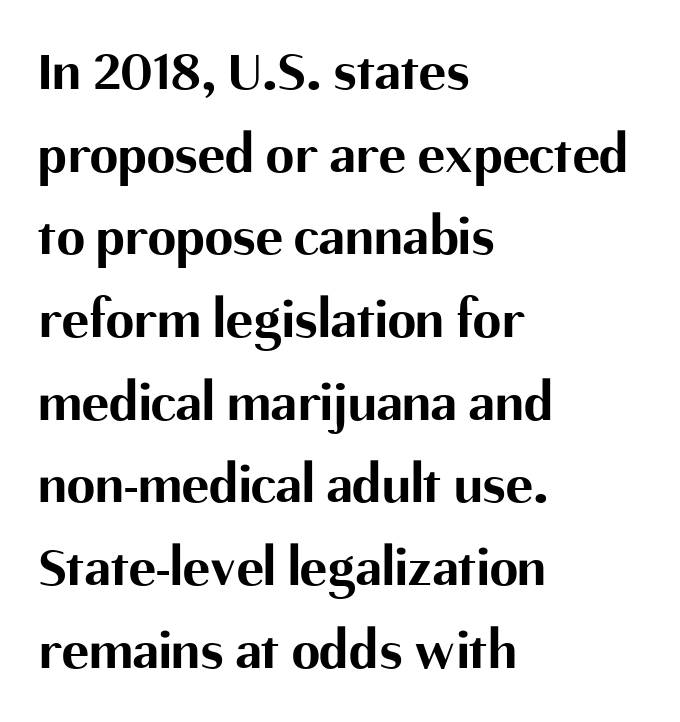
This rendering features lettering with no underline. The rendering uses natural spacing where letterforms have individual widths. These lines sit exactly where default settings would place them. The text was rendered using a sans face with plain stroke endings. Layout note: lines flush left. A typesetter would call this zero additional tracking.
